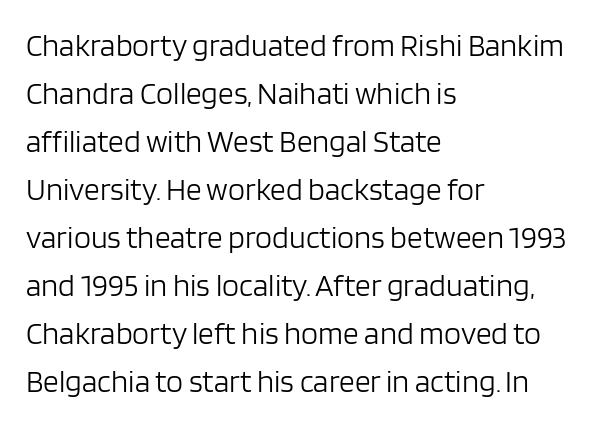
The rows are spaced the way most documents space them. The weight tops out at a normal text grade. This sample uses an upright cut, with every glyph sitting square on the baseline. Unlike a traditional serif, this face leaves its strokes unadorned.
